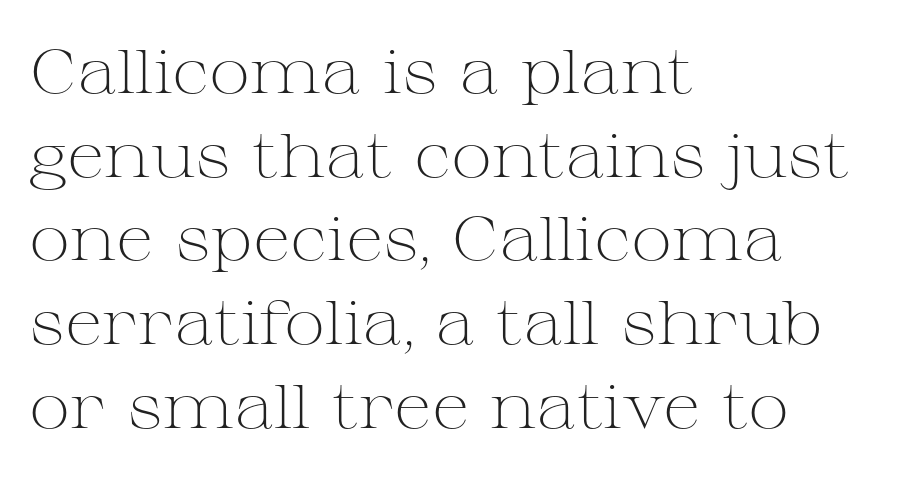
Q: Is the text bold? A: No.
Q: Is the text italic (slanted)? A: No, it is upright.
Q: Is the typeface a serif or a sans-serif typeface? A: Serif.
Q: Is the text underlined? A: No.
Q: How is the paragraph aligned? A: Left-aligned.
Q: Is the spacing between letters normal or unusually wide? A: Normal.
Q: Is the spacing between lines tight, normal or loose? A: Normal.
Q: Width (condensed, normal, or wide)? A: Wide.
Q: Stroke contrast? A: Medium.
Q: x-height? A: Medium.
Q: Monospaced? A: No.
